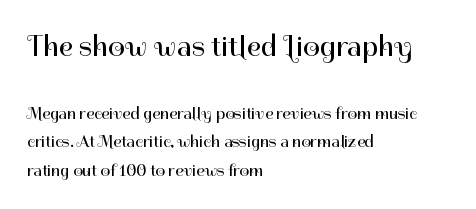
The image shows 30 px regular-weight sans-serif type, upright; set left-aligned, normal line spacing (1.69x), normal letter spacing, not underlined; the first (top) block is 1.76x larger; high stroke contrast and a medium x-height.
